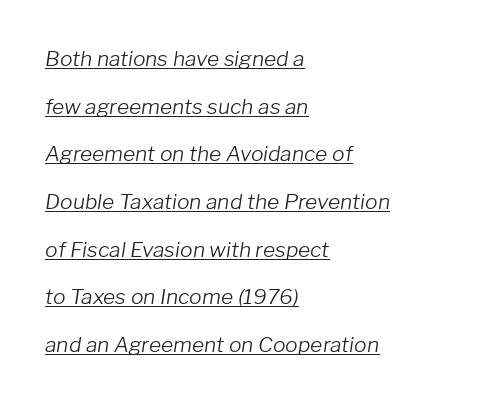
The rag falls on the right side of this text block. Stem width sits at or under what a default text font uses. The designer dialed line spacing up above the default. Caption: standard tracking, unaltered. Slant detected: the letters are inclined. The passage shown is underscored from start to finish.
